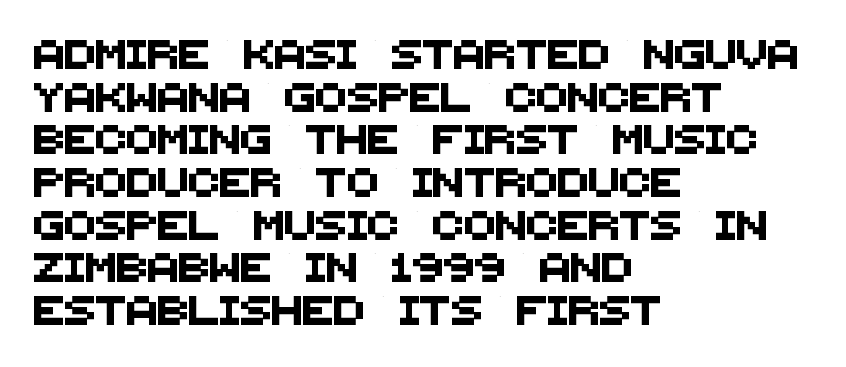
Glyph-to-glyph distance matches everyday printed text. What kind of face is this? One without serifs — a sans. Notice how the passage keeps a crisp vertical edge on the left only. Notice how descenders clear the ascenders below comfortably — that's standard leading.
